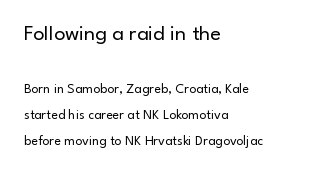
Scale decreases going downward across the two blocks. Layout note: lines flush left. Heft: none added — not bold. Just letters on the line, the space beneath them empty.
